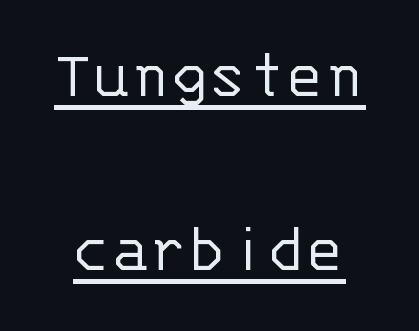
The image shows 72 px light sans-serif type, upright, monospaced; set loose line spacing (2.42x), normal letter spacing, underlined; low stroke contrast and a large x-height.
